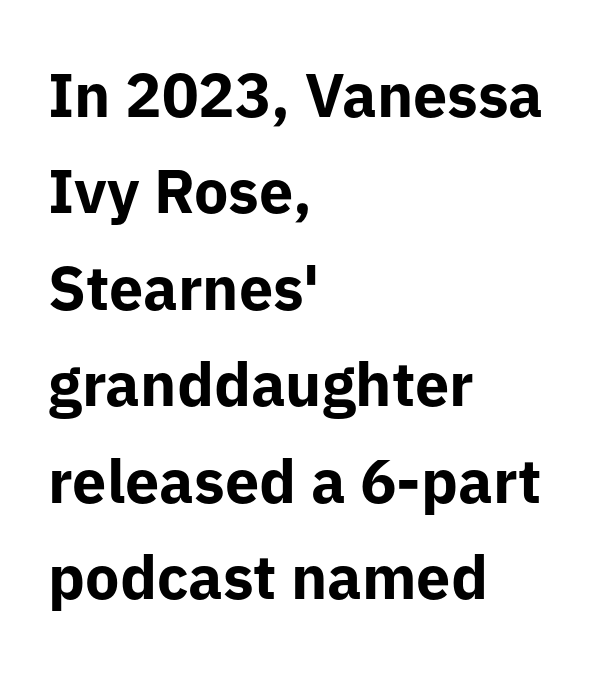
Q: Is the text bold? A: Yes.
Q: Is the text italic (slanted)? A: No, it is upright.
Q: Is the typeface a serif or a sans-serif typeface? A: Sans-serif.
Q: Is the text underlined? A: No.
Q: How is the paragraph aligned? A: Left-aligned.
Q: Is the spacing between letters normal or unusually wide? A: Normal.
Q: Is the spacing between lines tight, normal or loose? A: Normal.
Q: Width (condensed, normal, or wide)? A: Normal.
Q: Stroke contrast? A: Low.
Q: x-height? A: Medium.
Q: Monospaced? A: No.
